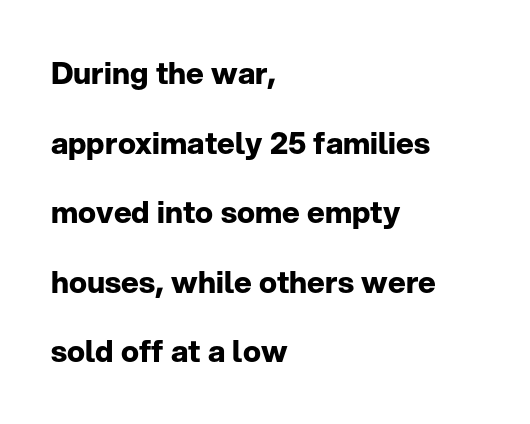
Check where the strokes stop: nothing finishes them off — pure sans. Rule under the text: the space is simply empty. On the weight axis this lands at bold, roughly 700. The rendering uses a large line-height, opening up the rows. The line texture is even and compact thanks to regular tracking.
